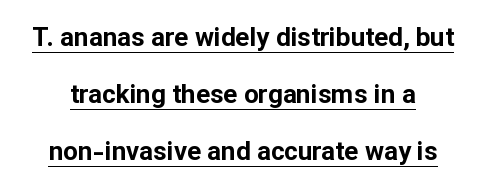
{"italic": "no", "bold": "yes", "underline": "yes", "line_spacing": "loose", "line_spacing_ratio": 2.2, "letter_spacing": "normal", "letter_spacing_em": 0.0, "glyph_px": 26}
